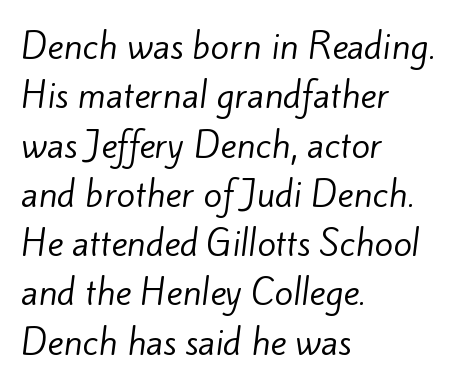
Q: Is the text bold? A: No.
Q: Is the typeface a serif or a sans-serif typeface? A: Sans-serif.
Q: Is the text underlined? A: No.
Q: How is the paragraph aligned? A: Left-aligned.
Q: Is the spacing between letters normal or unusually wide? A: Normal.
Q: Is the spacing between lines tight, normal or loose? A: Normal.
Q: Width (condensed, normal, or wide)? A: Normal.
Q: Stroke contrast? A: Low.
Q: x-height? A: Small.
Q: Monospaced? A: No.
